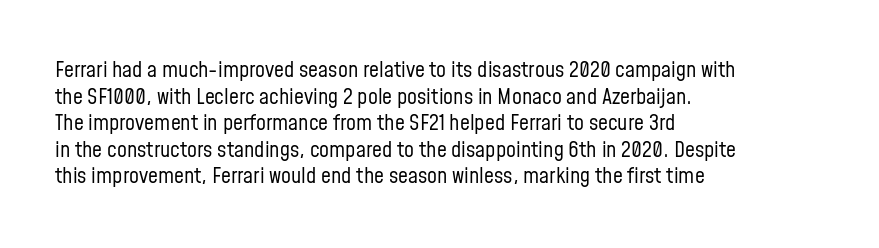
{"italic": "no", "bold": "no", "underline": "no", "align": "left", "line_spacing_ratio": 1.21, "letter_spacing": "normal", "letter_spacing_em": 0.0, "glyph_px": 22}
